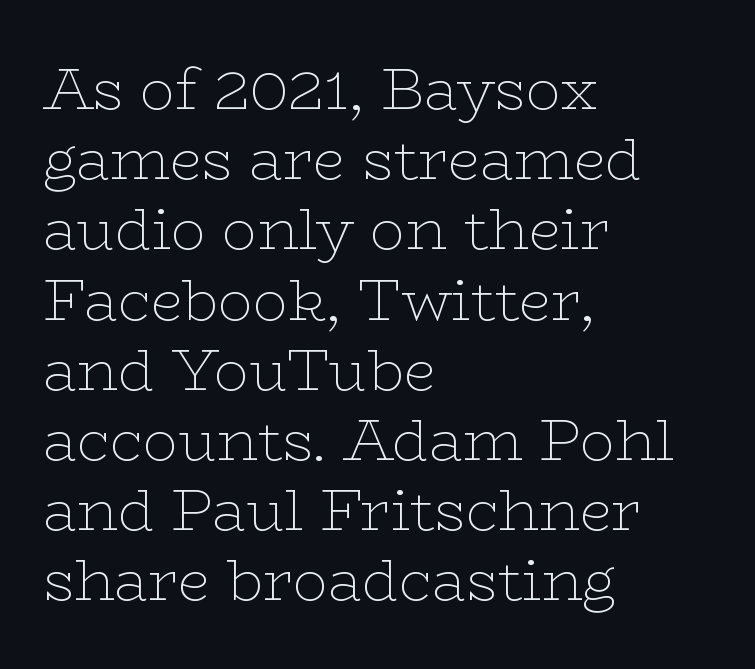
Is the stroke heavy? The answer is a plain regular-or-lighter. Lines of text with bare space underneath. Compared with a centered layout, this one pins lines to the left instead. Caption: standard tracking, unaltered.
